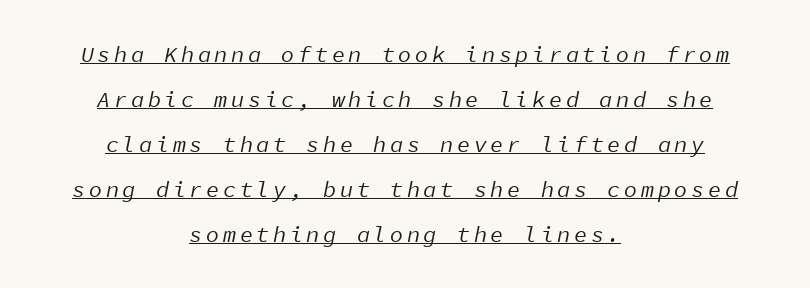
{"italic": "yes", "lean": "right", "slant_degrees": 11, "bold": "no", "underline": "yes", "align": "center", "line_spacing": "loose", "line_spacing_ratio": 2.04, "glyph_px": 22}
